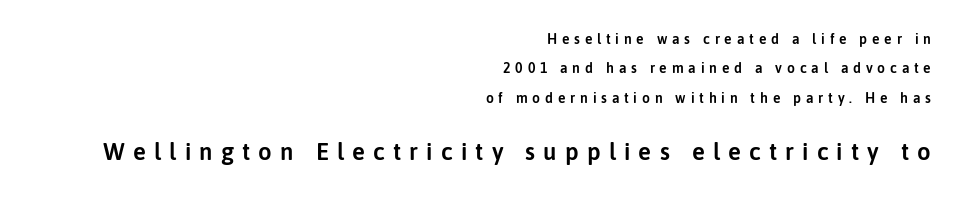
The passage shown is not underscored anywhere. The space between consecutive lines is lavish. These lines were composed using upright roman letters. Size contrast runs from small at the top to large at the bottom.
